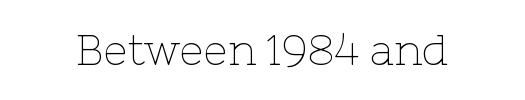
The image shows 42 px thin serif type, upright; set normal letter spacing, not underlined; low stroke contrast and a medium x-height.
